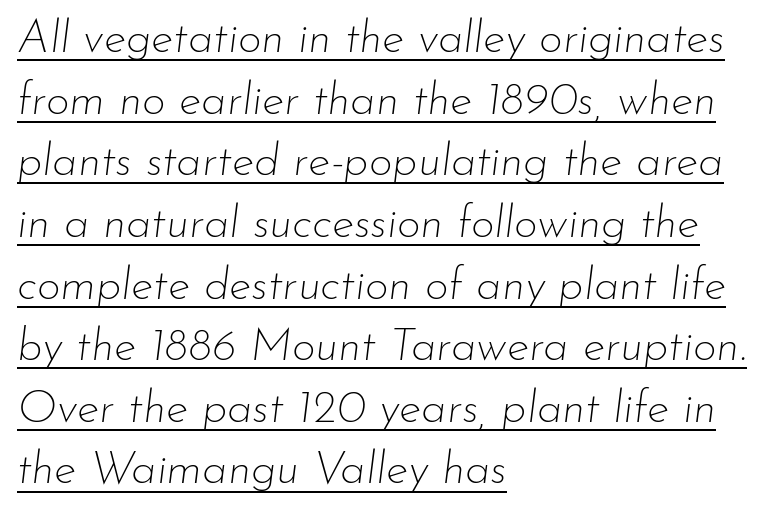
{"italic": "yes", "lean": "right", "slant_degrees": 7, "bold": "no", "weight": "thin", "width": "normal", "stroke_contrast": "low", "x_height": "small", "monospaced": "no", "underline": "yes", "align": "left", "line_spacing": "normal", "line_spacing_ratio": 1.34, "letter_spacing": "normal", "letter_spacing_em": 0.0, "glyph_px": 46}
